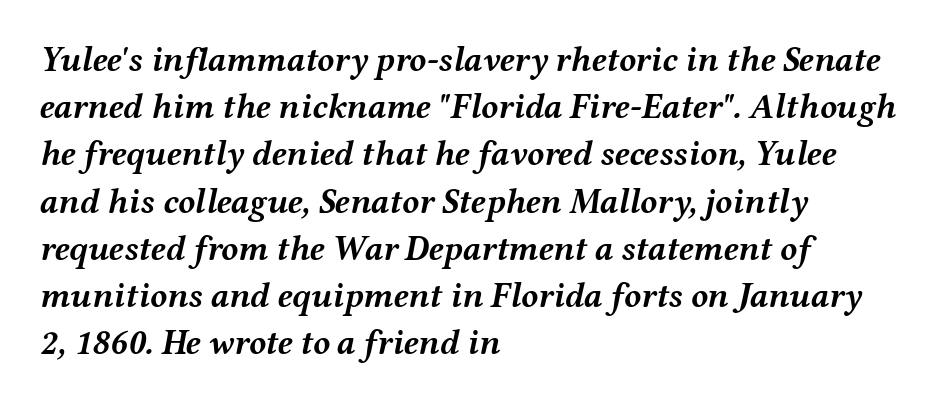
Q: Is the text bold? A: Yes.
Q: Is the text italic (slanted)? A: Yes, it leans right by about 12 degrees.
Q: Is the text underlined? A: No.
Q: How is the paragraph aligned? A: Left-aligned.
Q: Is the spacing between letters normal or unusually wide? A: Normal.
Q: Is the spacing between lines tight, normal or loose? A: Normal.
Q: Width (condensed, normal, or wide)? A: Wide.
Q: Stroke contrast? A: Medium.
Q: x-height? A: Medium.
Q: Monospaced? A: No.
